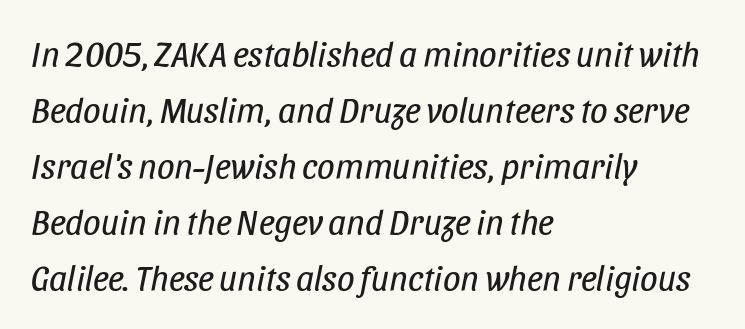
Q: Is the text bold? A: No.
Q: Is the text italic (slanted)? A: Yes, it leans right by about 11 degrees.
Q: Is the text underlined? A: No.
Q: How is the paragraph aligned? A: Left-aligned.
Q: Is the spacing between letters normal or unusually wide? A: Normal.
Q: Is the spacing between lines tight, normal or loose? A: Normal.
Q: Width (condensed, normal, or wide)? A: Condensed.
Q: Stroke contrast? A: Low.
Q: x-height? A: Large.
Q: Monospaced? A: No.
